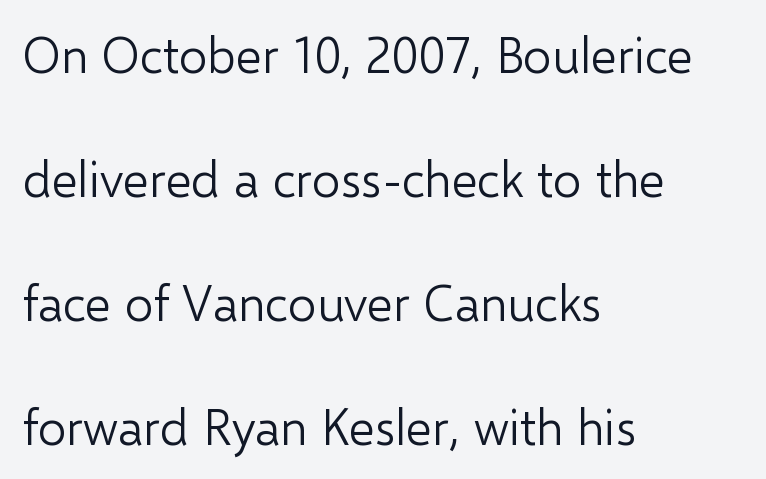
Italic: no, the glyphs are upright roman. The passage shown has conventional tracking throughout. Varying glyph widths throughout — classic text-font behaviour. Summary of weight: not heavy and not bold.
